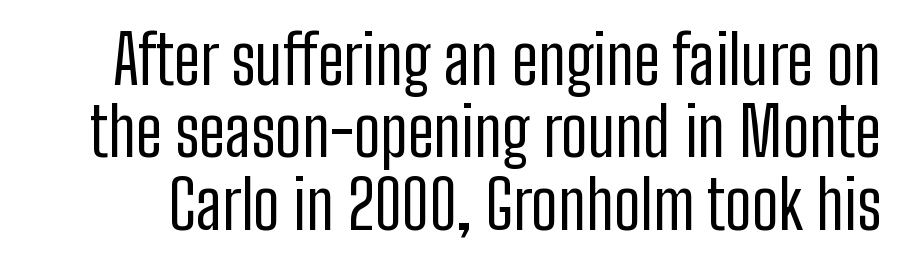
The letters stand upright; this is a roman face. The face looks like a standard text weight, possibly lighter. Lines of text with bare space underneath. What stands out about the letter spacing? Nothing — it is the standard amount.
